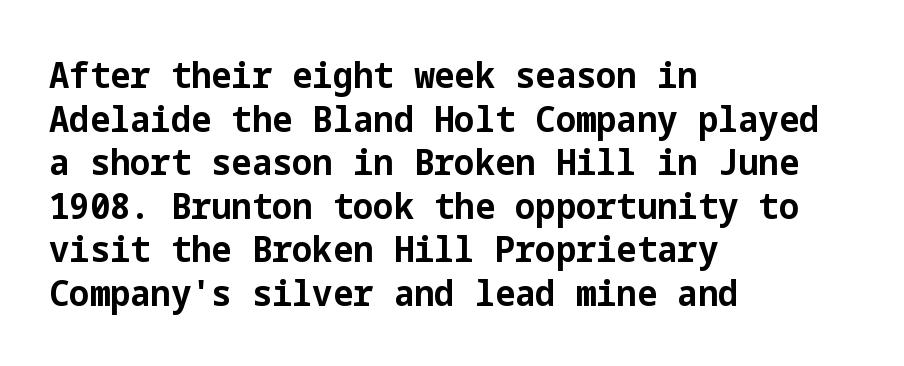
Q: Is the text bold? A: Yes.
Q: Is the text italic (slanted)? A: No, it is upright.
Q: Is the typeface a serif or a sans-serif typeface? A: Sans-serif.
Q: Is the text underlined? A: No.
Q: How is the paragraph aligned? A: Left-aligned.
Q: Is the spacing between letters normal or unusually wide? A: Normal.
Q: Width (condensed, normal, or wide)? A: Normal.
Q: Stroke contrast? A: Low.
Q: x-height? A: Medium.
